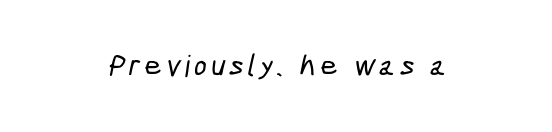
{"serif": "no", "width": "condensed", "stroke_contrast": "low", "x_height": "medium", "monospaced": "no", "underline": "no", "glyph_px": 30}
